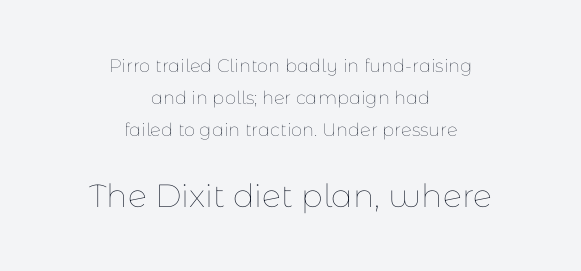
The image shows 32 px thin type, upright; set centered, line spacing 1.79x, normal letter spacing, not underlined; the second (bottom) block is 1.78x larger; low stroke contrast and a medium x-height.
